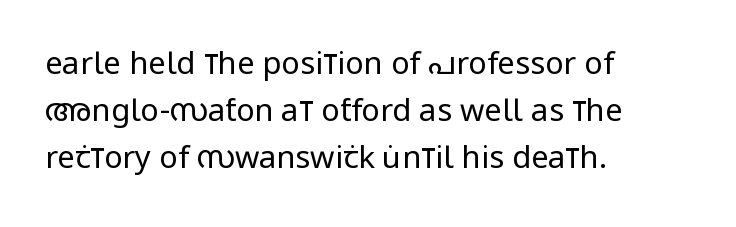
These lines are rendered in a variable-pitch font. This sample uses a sans-serif face. The lettering stays uniformly vertical, giving the passage a roman look. Inter-character spacing is left at the font's built-in metrics.
